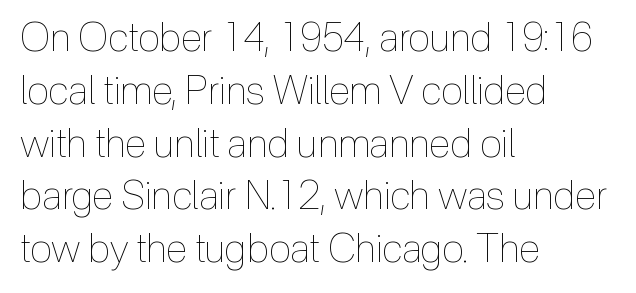
Q: Is the text bold? A: No.
Q: Is the text italic (slanted)? A: No, it is upright.
Q: Is the text underlined? A: No.
Q: How is the paragraph aligned? A: Left-aligned.
Q: Is the spacing between letters normal or unusually wide? A: Normal.
Q: Is the spacing between lines tight, normal or loose? A: Normal.
Q: Width (condensed, normal, or wide)? A: Condensed.
Q: x-height? A: Medium.
Q: Monospaced? A: No.
